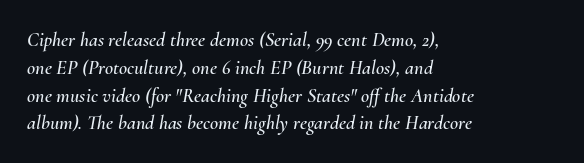
Q: Is the text italic (slanted)? A: Yes, it leans right by about 10 degrees.
Q: Is the text underlined? A: No.
Q: How is the paragraph aligned? A: Left-aligned.
Q: Is the spacing between letters normal or unusually wide? A: Normal.
Q: Is the spacing between lines tight, normal or loose? A: Normal.
